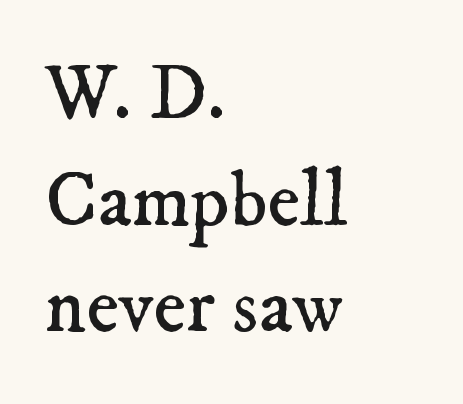
How are the letters spaced? Ordinarily, with no added tracking. Notice how the passage keeps a crisp vertical edge on the left only. The letterforms sit at book weight or below. Think of a printed novel: that variable character pitch is what you see here. The lines sit at an ordinary, default distance from one another.
